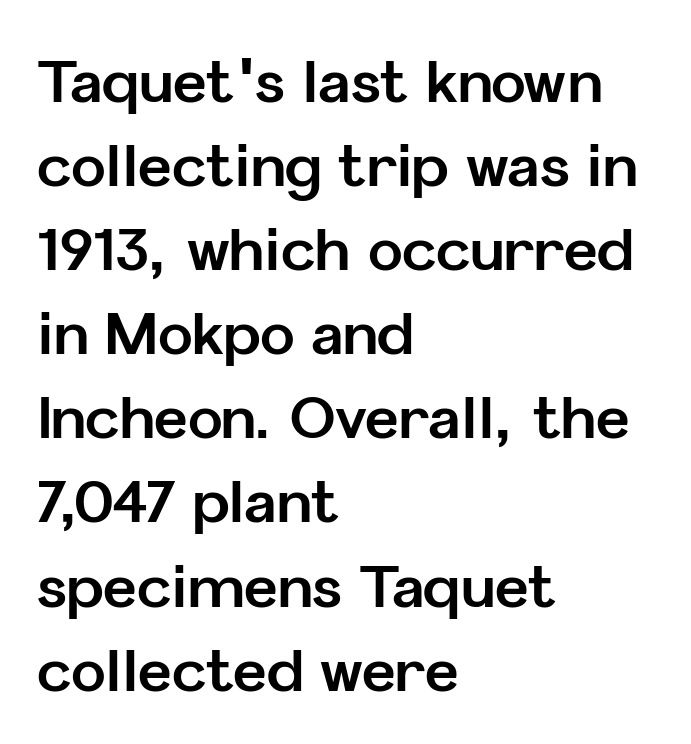
The image shows 58 px bold sans-serif type, upright; set left-aligned, normal line spacing (1.45x), normal letter spacing, not underlined; low stroke contrast and a medium x-height.
